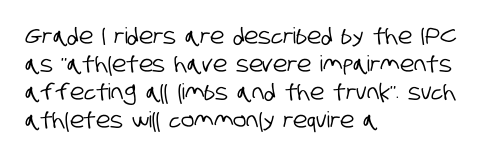
{"underline": "no", "align": "left", "line_spacing": "normal", "line_spacing_ratio": 1.28, "letter_spacing": "normal", "letter_spacing_em": 0.0, "glyph_px": 22}
